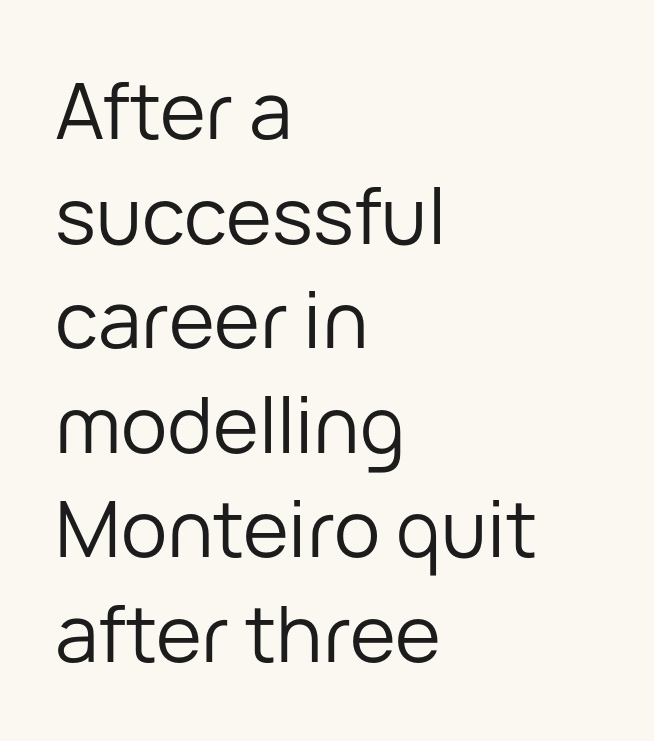
Letters have the restrained weight of plain body copy at most. Regular leading. Each line starts at the same left margin while the right side varies. Varying glyph widths throughout — classic text-font behaviour.
